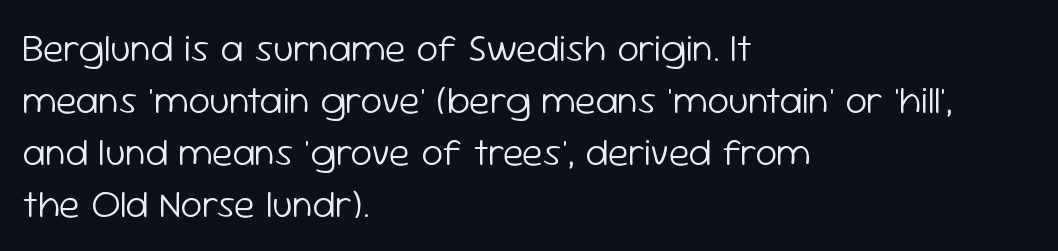
Q: Is the text bold? A: No.
Q: Is the text italic (slanted)? A: No, it is upright.
Q: Is the typeface a serif or a sans-serif typeface? A: Sans-serif.
Q: Is the text underlined? A: No.
Q: How is the paragraph aligned? A: Left-aligned.
Q: Is the spacing between letters normal or unusually wide? A: Normal.
Q: Is the spacing between lines tight, normal or loose? A: Normal.
Q: Width (condensed, normal, or wide)? A: Normal.
Q: Stroke contrast? A: Low.
Q: x-height? A: Medium.
Q: Monospaced? A: No.
